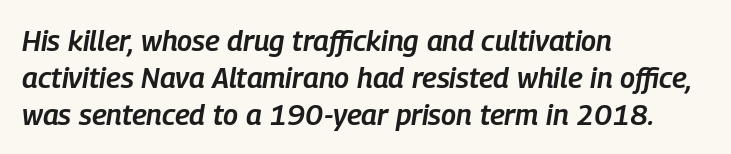
Q: Is the text bold? A: Semi-bold.
Q: Is the text italic (slanted)? A: Yes, it leans right by about 9 degrees.
Q: Is the text underlined? A: No.
Q: How is the paragraph aligned? A: Left-aligned.
Q: Is the spacing between letters normal or unusually wide? A: Normal.
Q: Is the spacing between lines tight, normal or loose? A: Normal.
Q: Width (condensed, normal, or wide)? A: Condensed.
Q: Stroke contrast? A: Low.
Q: x-height? A: Medium.
Q: Monospaced? A: No.
